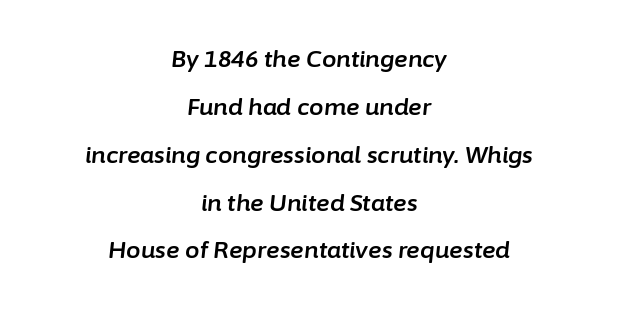
Q: Is the text italic (slanted)? A: Yes, it leans right by about 6 degrees.
Q: Is the text underlined? A: No.
Q: How is the paragraph aligned? A: Centered.
Q: Is the spacing between letters normal or unusually wide? A: Normal.
Q: Is the spacing between lines tight, normal or loose? A: Loose.
